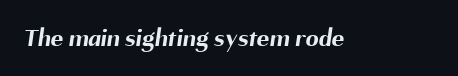
Set as a true bold cut, around the 700 mark. No word sits above an underline. Nothing unusual about the tracking: characters are spaced as the font intends.
